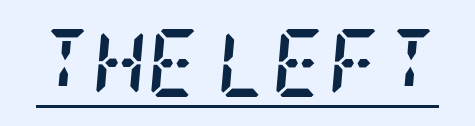
Decoration check: the copy is underlined. Observe the ordinary spacing: letters are neighbours, not strangers. The axis of the letterforms is tilted away from vertical. Emphasis by weight is at full strength: bold.
